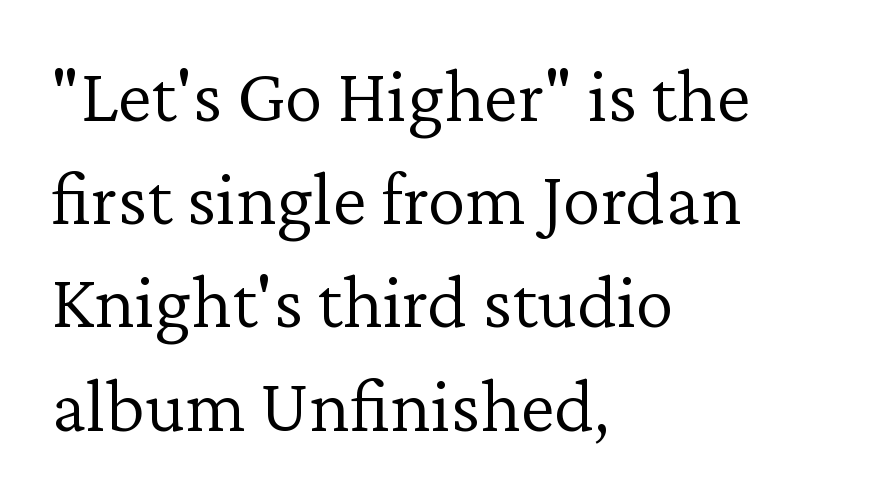
Q: Is the text bold? A: No.
Q: Is the text italic (slanted)? A: No, it is upright.
Q: Is the typeface a serif or a sans-serif typeface? A: Serif.
Q: Is the text underlined? A: No.
Q: How is the paragraph aligned? A: Left-aligned.
Q: Is the spacing between letters normal or unusually wide? A: Normal.
Q: Is the spacing between lines tight, normal or loose? A: Normal.
Q: Width (condensed, normal, or wide)? A: Normal.
Q: Stroke contrast? A: Low.
Q: x-height? A: Medium.
Q: Monospaced? A: No.
